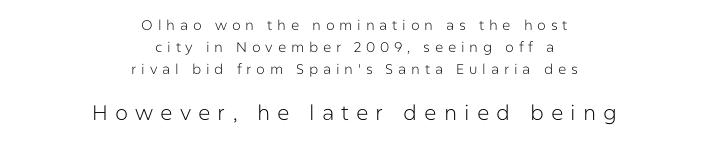
Q: Is the text bold? A: No.
Q: Is the text italic (slanted)? A: No, it is upright.
Q: Is the text underlined? A: No.
Q: How is the paragraph aligned? A: Centered.
Q: Is the spacing between letters normal or unusually wide? A: Unusually wide.
Q: Is the spacing between lines tight, normal or loose? A: Normal.
Q: Which block of text is set in a larger size, the first (top) or the second (bottom)? A: The second (bottom) one.
